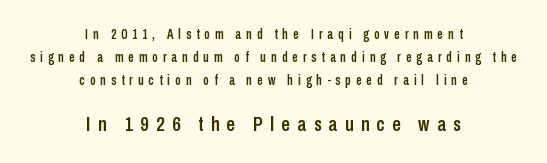
The image shows 21 px text type, upright; set centered, normal line spacing (1.65x), unusually wide letter spacing (+0.36 em), not underlined; the second (bottom) block is 1.5x larger.
